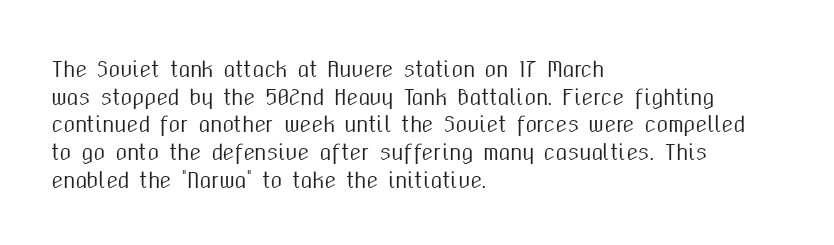
{"italic": "no", "underline": "no", "align": "left", "line_spacing": "normal", "line_spacing_ratio": 1.32, "letter_spacing": "normal", "letter_spacing_em": 0.0, "glyph_px": 21}
